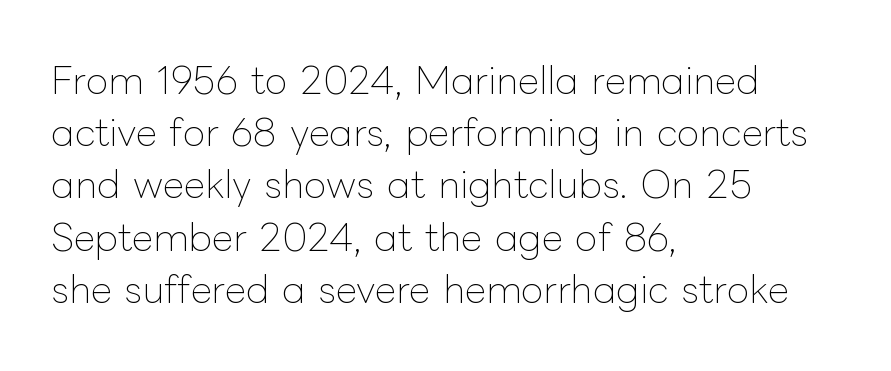
The image shows 37 px thin type, upright; set left-aligned, normal line spacing (1.41x), normal letter spacing, not underlined; low stroke contrast and a medium x-height.
